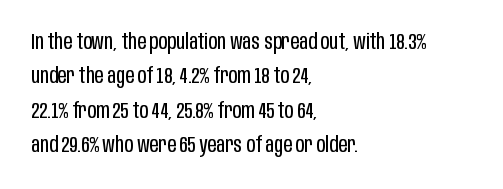
{"italic": "no", "bold": "no", "underline": "no", "align": "left", "line_spacing": "normal", "line_spacing_ratio": 1.56, "letter_spacing": "normal", "letter_spacing_em": 0.0, "glyph_px": 22}
